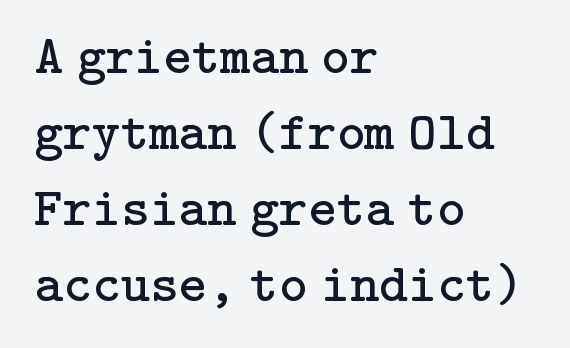
The image shows 55 px regular-weight serif type, upright; set left-aligned, normal line spacing (1.38x), normal letter spacing, not underlined; low stroke contrast and a medium x-height.
